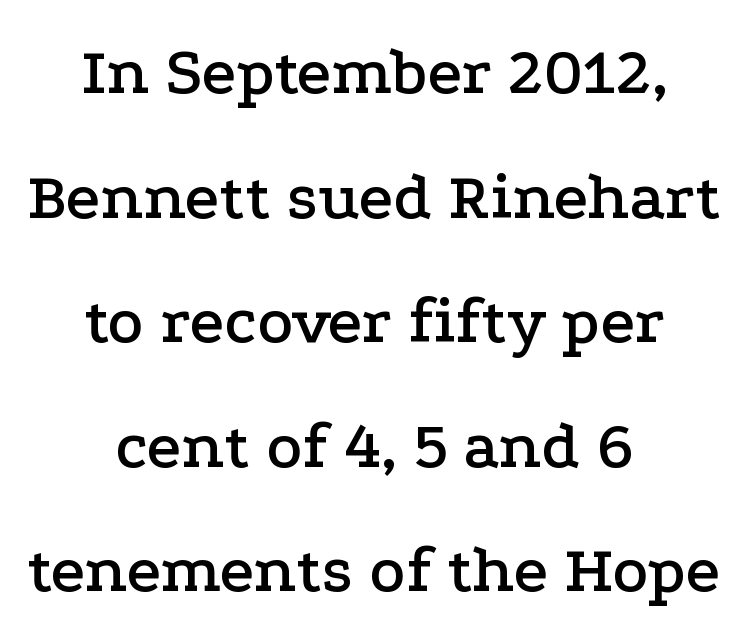
{"serif": "yes", "italic": "no", "width": "wide", "stroke_contrast": "low", "x_height": "medium", "monospaced": "no", "underline": "no", "align": "center", "line_spacing_ratio": 1.86, "letter_spacing": "normal", "letter_spacing_em": 0.0, "glyph_px": 67}
